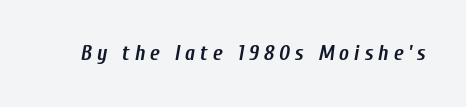
The image shows 21 px bold type, italic (leaning right); set unusually wide letter spacing (+0.23 em), not underlined.
